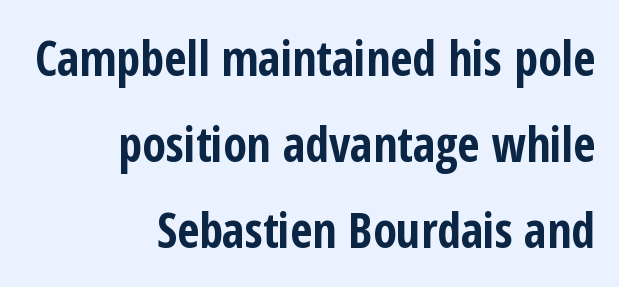
Q: Is the text bold? A: Yes.
Q: Is the text italic (slanted)? A: No, it is upright.
Q: Is the typeface a serif or a sans-serif typeface? A: Sans-serif.
Q: Is the text underlined? A: No.
Q: How is the paragraph aligned? A: Right-aligned.
Q: Is the spacing between letters normal or unusually wide? A: Normal.
Q: Width (condensed, normal, or wide)? A: Condensed.
Q: Stroke contrast? A: Low.
Q: x-height? A: Medium.
Q: Monospaced? A: No.
